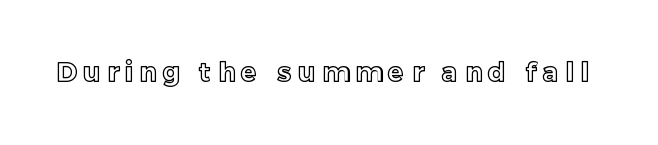
A clean baseline with only descenders dipping below it. When letters stand straight like this, we call the style roman or upright. Glyph-to-glyph distance is far greater than everyday printed text.
